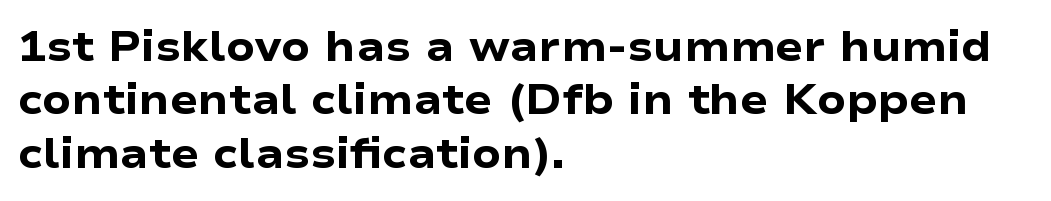
{"serif": "no", "italic": "no", "bold": "yes", "weight": "heavy", "width": "wide", "stroke_contrast": "low", "x_height": "medium", "monospaced": "no", "underline": "no", "align": "left", "line_spacing": "normal", "line_spacing_ratio": 1.27, "letter_spacing": "normal", "letter_spacing_em": 0.0, "glyph_px": 42}
